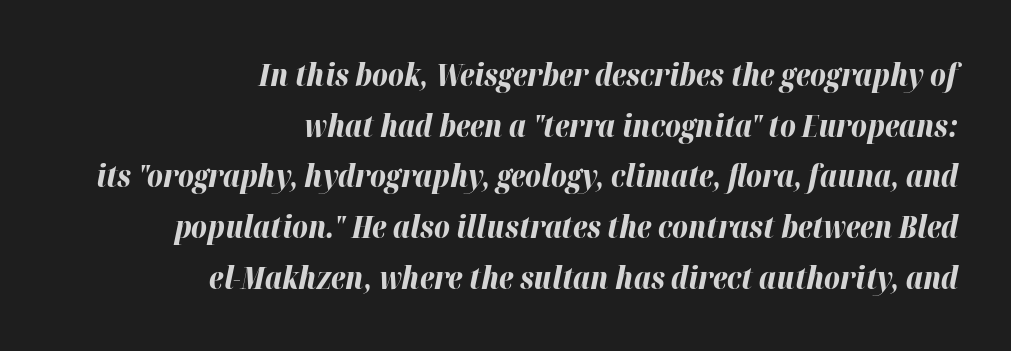
Q: Is the text bold? A: Yes.
Q: Is the text italic (slanted)? A: Yes, it leans right by about 12 degrees.
Q: Is the text underlined? A: No.
Q: How is the paragraph aligned? A: Right-aligned.
Q: Is the spacing between letters normal or unusually wide? A: Normal.
Q: Is the spacing between lines tight, normal or loose? A: Normal.
Q: Width (condensed, normal, or wide)? A: Normal.
Q: Stroke contrast? A: High.
Q: x-height? A: Medium.
Q: Monospaced? A: No.
